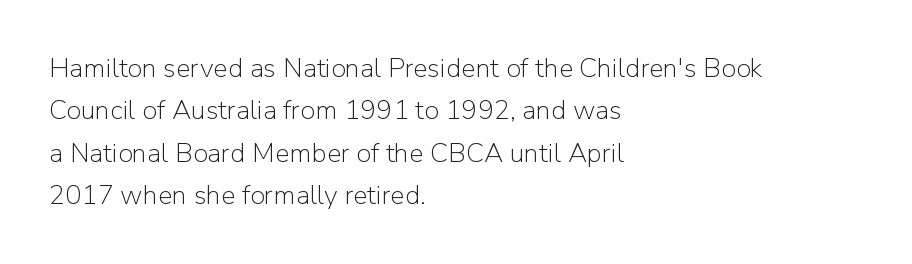
{"italic": "no", "bold": "no", "underline": "no", "align": "left", "line_spacing": "normal", "line_spacing_ratio": 1.57, "letter_spacing": "normal", "letter_spacing_em": 0.0, "glyph_px": 27}
